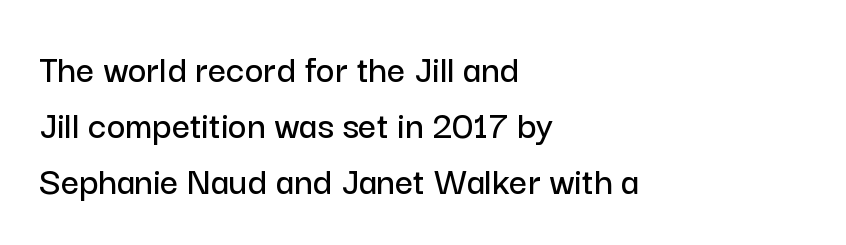
{"serif": "no", "italic": "no", "width": "normal", "stroke_contrast": "low", "x_height": "medium", "monospaced": "no", "underline": "no", "align": "left", "line_spacing": "normal", "line_spacing_ratio": 1.4, "letter_spacing": "normal", "letter_spacing_em": 0.0, "glyph_px": 40}
